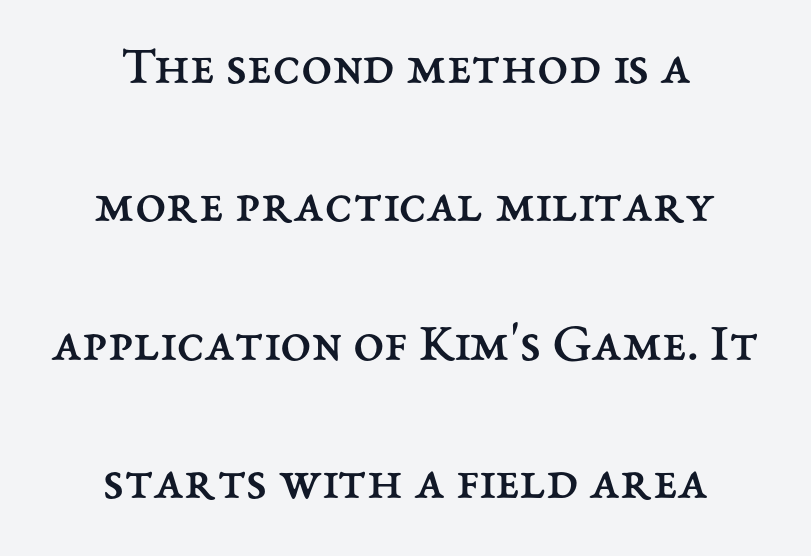
Q: Is the text bold? A: No.
Q: Is the text italic (slanted)? A: No, it is upright.
Q: Is the text underlined? A: No.
Q: How is the paragraph aligned? A: Centered.
Q: Is the spacing between letters normal or unusually wide? A: Normal.
Q: Is the spacing between lines tight, normal or loose? A: Loose.
Q: Width (condensed, normal, or wide)? A: Normal.
Q: Stroke contrast? A: Medium.
Q: x-height? A: Medium.
Q: Monospaced? A: No.
